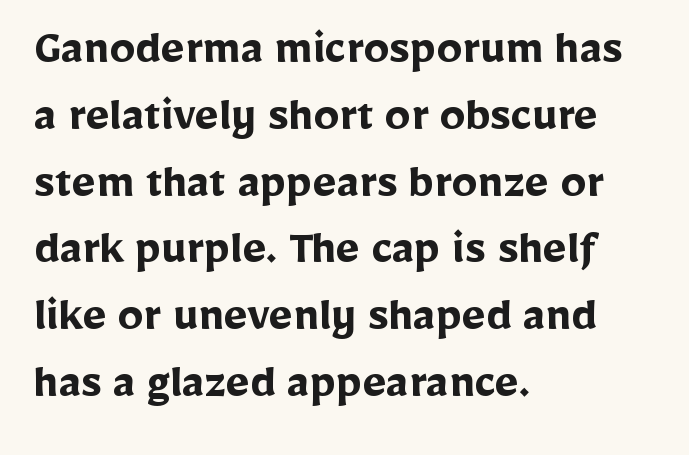
Q: Is the text bold? A: Yes.
Q: Is the text italic (slanted)? A: No, it is upright.
Q: Is the typeface a serif or a sans-serif typeface? A: Sans-serif.
Q: Is the text underlined? A: No.
Q: How is the paragraph aligned? A: Left-aligned.
Q: Is the spacing between letters normal or unusually wide? A: Normal.
Q: Is the spacing between lines tight, normal or loose? A: Normal.
Q: Width (condensed, normal, or wide)? A: Normal.
Q: Stroke contrast? A: Low.
Q: x-height? A: Medium.
Q: Monospaced? A: No.
